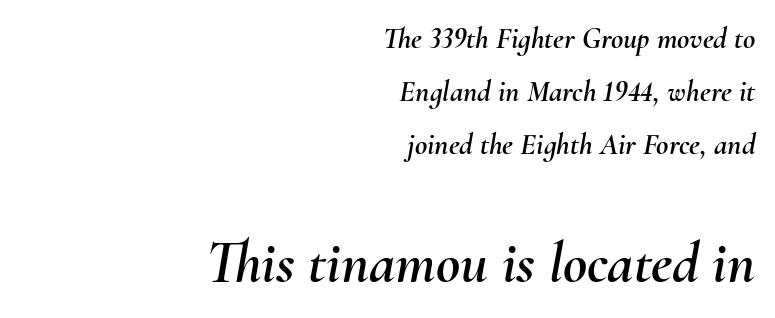
{"italic": "yes", "lean": "right", "slant_degrees": 10, "width": "normal", "stroke_contrast": "medium", "x_height": "small", "monospaced": "no", "underline": "no", "align": "right", "line_spacing_ratio": 1.76, "letter_spacing": "normal", "letter_spacing_em": 0.0, "larger_block": "second", "size_ratio": 1.97, "glyph_px": 59}
